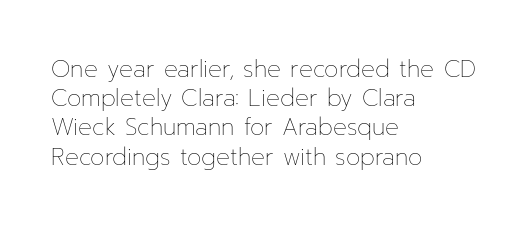
{"italic": "no", "bold": "no", "underline": "no", "align": "left", "line_spacing": "normal", "line_spacing_ratio": 1.27, "letter_spacing": "normal", "letter_spacing_em": 0.0, "glyph_px": 23}
